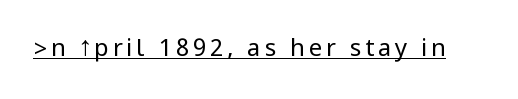
The image shows 24 px text type, upright; set underlined.
